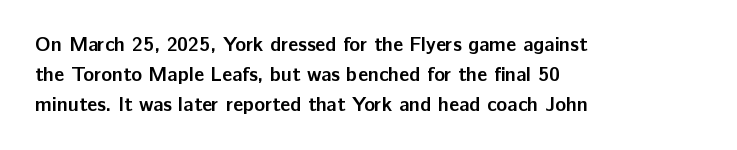
{"italic": "no", "bold": "yes", "underline": "no", "align": "left", "line_spacing": "normal", "line_spacing_ratio": 1.5, "letter_spacing": "normal", "letter_spacing_em": 0.0, "glyph_px": 20}
